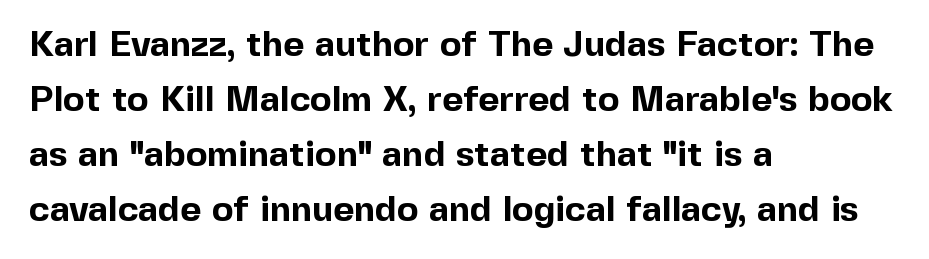
Q: Is the text bold? A: Yes.
Q: Is the text italic (slanted)? A: No, it is upright.
Q: Is the typeface a serif or a sans-serif typeface? A: Sans-serif.
Q: Is the text underlined? A: No.
Q: How is the paragraph aligned? A: Left-aligned.
Q: Is the spacing between letters normal or unusually wide? A: Normal.
Q: Is the spacing between lines tight, normal or loose? A: Normal.
Q: Width (condensed, normal, or wide)? A: Normal.
Q: x-height? A: Medium.
Q: Monospaced? A: No.
